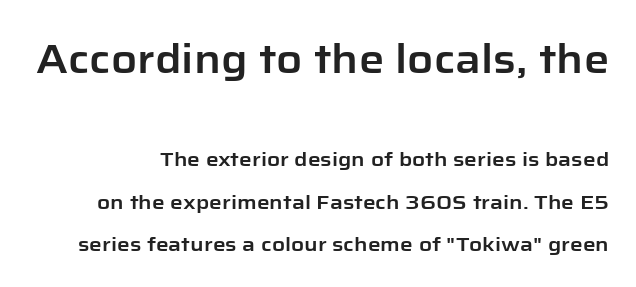
{"serif": "no", "italic": "no", "width": "normal", "stroke_contrast": "low", "x_height": "medium", "monospaced": "no", "underline": "no", "line_spacing": "loose", "line_spacing_ratio": 2.11, "letter_spacing": "normal", "letter_spacing_em": 0.0, "larger_block": "first", "size_ratio": 2.0, "glyph_px": 40}
